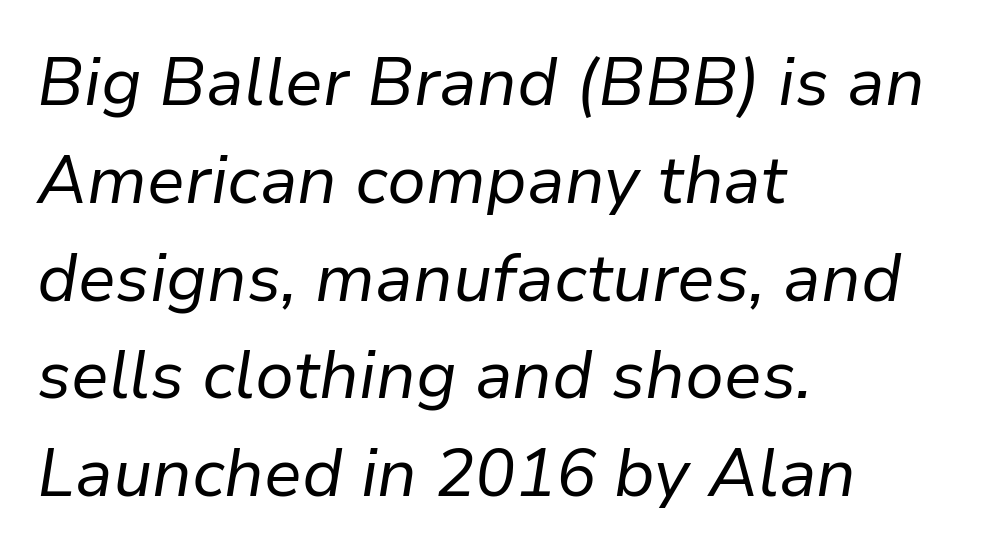
The image shows 67 px regular-weight type, italic (leaning right); set left-aligned, normal line spacing (1.46x), normal letter spacing, not underlined; low stroke contrast and a medium x-height.
